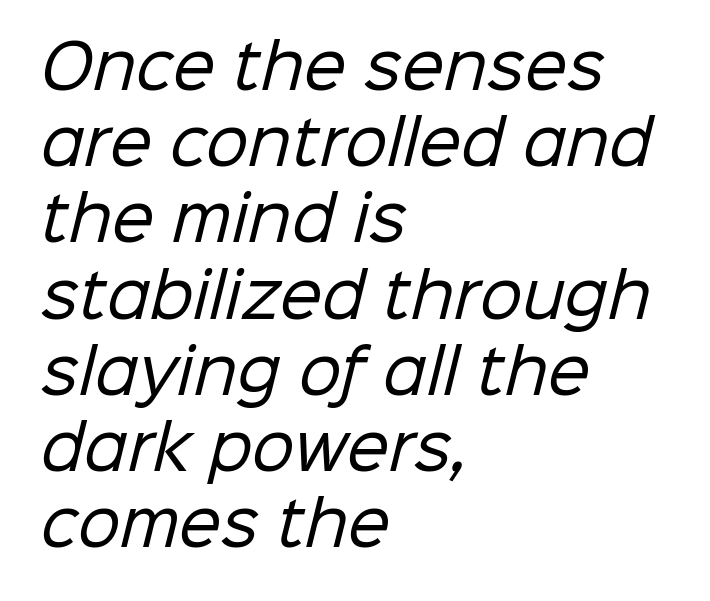
The image shows 60 px regular-weight sans-serif type; set left-aligned, normal line spacing (1.27x), normal letter spacing, not underlined; low stroke contrast and a medium x-height.
